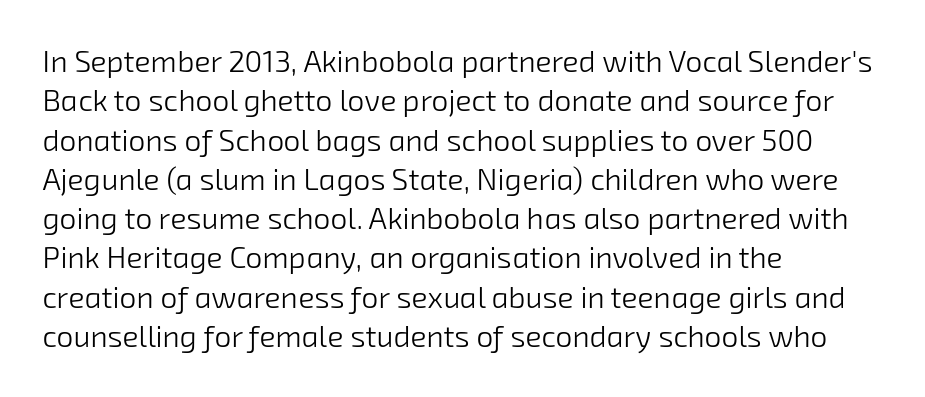
Q: Is the text bold? A: No.
Q: Is the typeface a serif or a sans-serif typeface? A: Sans-serif.
Q: Is the text underlined? A: No.
Q: How is the paragraph aligned? A: Left-aligned.
Q: Is the spacing between letters normal or unusually wide? A: Normal.
Q: Is the spacing between lines tight, normal or loose? A: Normal.
Q: Width (condensed, normal, or wide)? A: Normal.
Q: Stroke contrast? A: Low.
Q: x-height? A: Medium.
Q: Monospaced? A: No.
